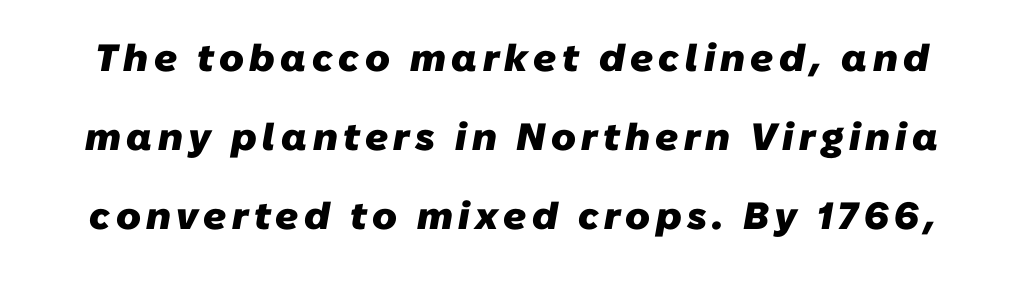
The image shows 38 px heavy sans-serif type; set loose line spacing (2.08x), not underlined; low stroke contrast and a medium x-height.
